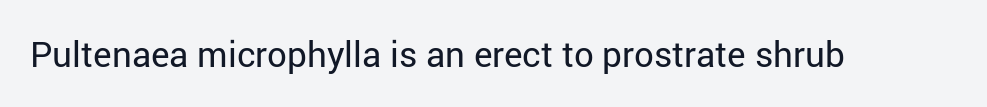
Default kerning and tracking; the words read as compact shapes. The typeface has the unassuming heft of standard copy or less. If you drew a line through each stem, it would be perfectly vertical. The rendering uses natural spacing where letterforms have individual widths.
